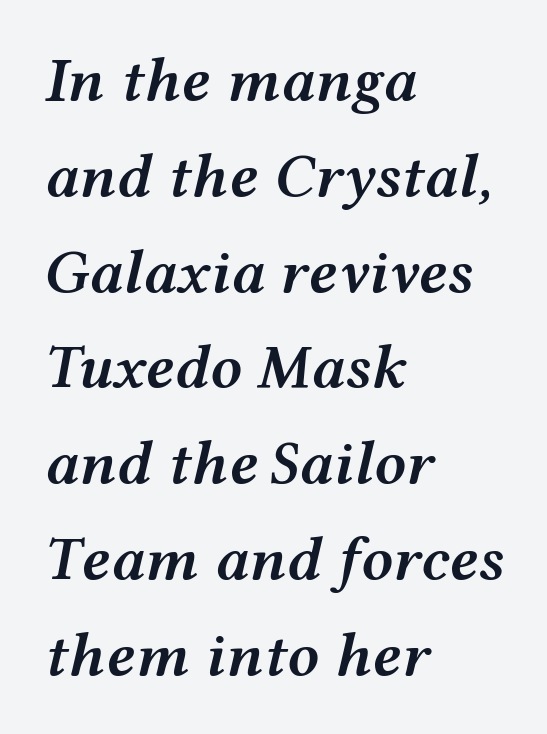
The image shows 63 px semibold, wide type, italic (leaning right); set left-aligned, normal line spacing (1.52x), normal letter spacing, not underlined; medium stroke contrast and a medium x-height.
